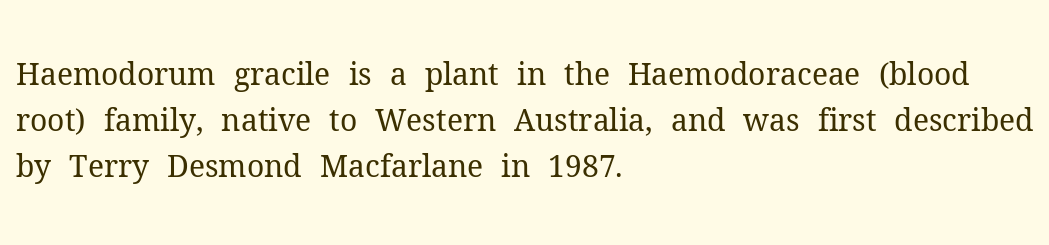
Q: Is the text bold? A: No.
Q: Is the text italic (slanted)? A: No, it is upright.
Q: Is the typeface a serif or a sans-serif typeface? A: Serif.
Q: Is the text underlined? A: No.
Q: How is the paragraph aligned? A: Left-aligned.
Q: Is the spacing between letters normal or unusually wide? A: Normal.
Q: Is the spacing between lines tight, normal or loose? A: Normal.
Q: Width (condensed, normal, or wide)? A: Normal.
Q: Stroke contrast? A: Medium.
Q: x-height? A: Medium.
Q: Monospaced? A: No.
